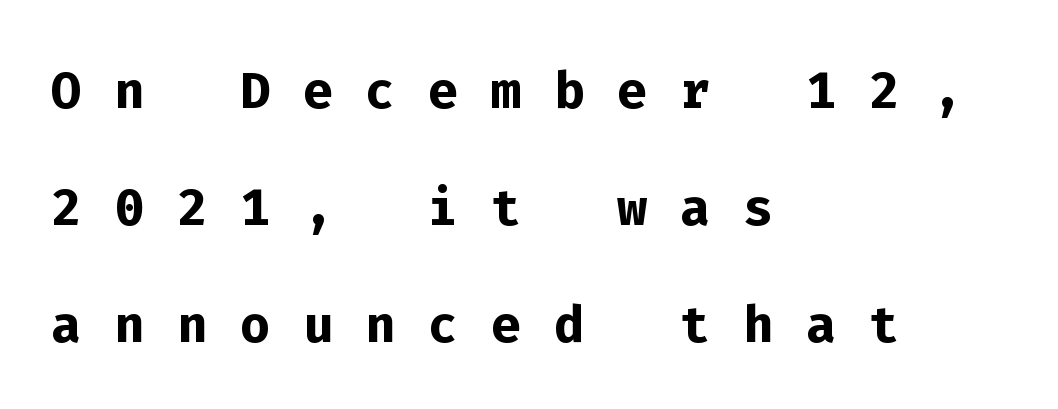
Q: Is the text bold? A: Yes.
Q: Is the text italic (slanted)? A: No, it is upright.
Q: Is the typeface a serif or a sans-serif typeface? A: Sans-serif.
Q: Is the text underlined? A: No.
Q: How is the paragraph aligned? A: Left-aligned.
Q: Is the spacing between letters normal or unusually wide? A: Unusually wide.
Q: Is the spacing between lines tight, normal or loose? A: Normal.
Q: Width (condensed, normal, or wide)? A: Normal.
Q: Stroke contrast? A: Low.
Q: x-height? A: Medium.
Q: Monospaced? A: Yes.
